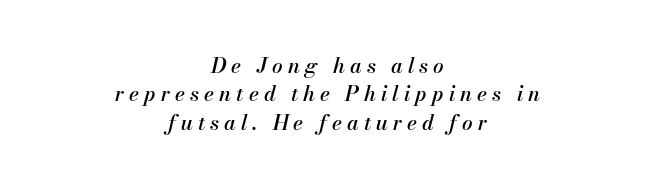
In terms of letterspacing, this is a distinctly airy, spread setting. Rows of type keep a routine distance in the vertical direction. Quick note: italic. The passage is arranged like a title page — every line centered. Quick note: underline off.
